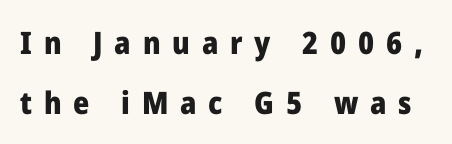
{"serif": "no", "italic": "no", "bold": "yes", "weight": "heavy", "width": "normal", "stroke_contrast": "low", "x_height": "medium", "monospaced": "no", "underline": "no", "line_spacing": "loose", "line_spacing_ratio": 1.92, "letter_spacing": "wide", "letter_spacing_em": 0.38, "glyph_px": 31}
